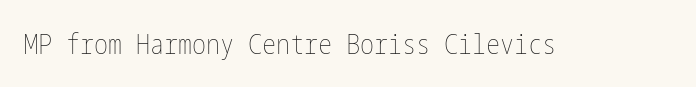
{"italic": "no", "bold": "no", "weight": "thin", "width": "condensed", "stroke_contrast": "low", "x_height": "medium", "underline": "no", "letter_spacing": "normal", "letter_spacing_em": 0.0, "glyph_px": 28}
